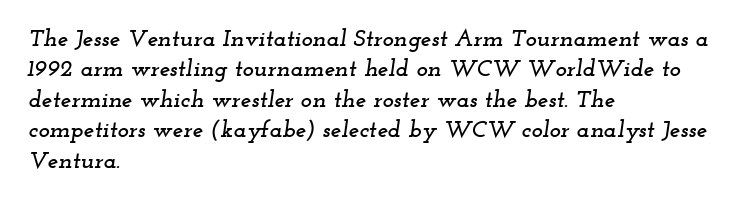
The image shows 24 px text type, italic (leaning right); set left-aligned, normal line spacing (1.27x), normal letter spacing, not underlined.
